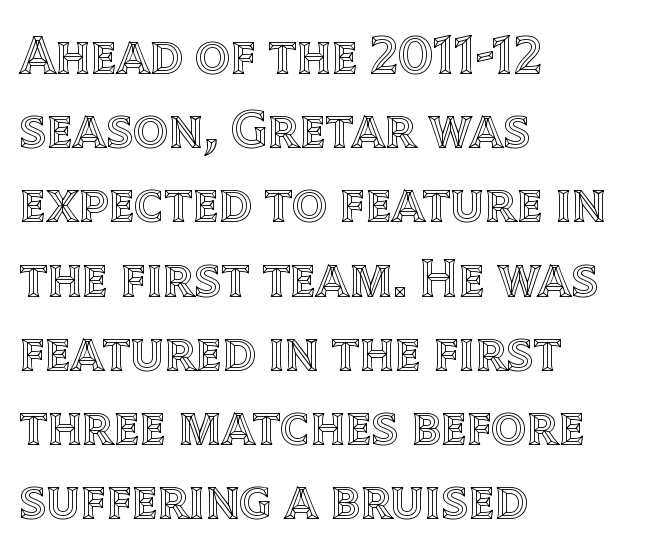
Q: Is the text italic (slanted)? A: No, it is upright.
Q: Is the text underlined? A: No.
Q: How is the paragraph aligned? A: Left-aligned.
Q: Is the spacing between letters normal or unusually wide? A: Normal.
Q: Is the spacing between lines tight, normal or loose? A: Normal.
Q: Width (condensed, normal, or wide)? A: Normal.
Q: x-height? A: Large.
Q: Monospaced? A: No.
